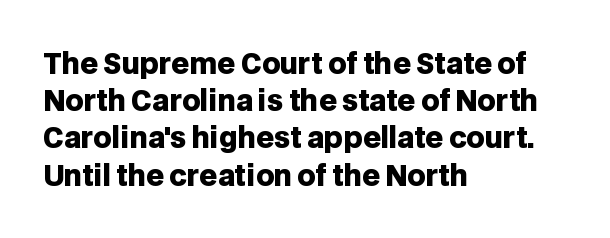
Q: Is the text bold? A: Yes.
Q: Is the text italic (slanted)? A: No, it is upright.
Q: Is the typeface a serif or a sans-serif typeface? A: Sans-serif.
Q: Is the text underlined? A: No.
Q: How is the paragraph aligned? A: Left-aligned.
Q: Is the spacing between letters normal or unusually wide? A: Normal.
Q: Is the spacing between lines tight, normal or loose? A: Normal.
Q: Width (condensed, normal, or wide)? A: Normal.
Q: Stroke contrast? A: Low.
Q: x-height? A: Large.
Q: Monospaced? A: No.
